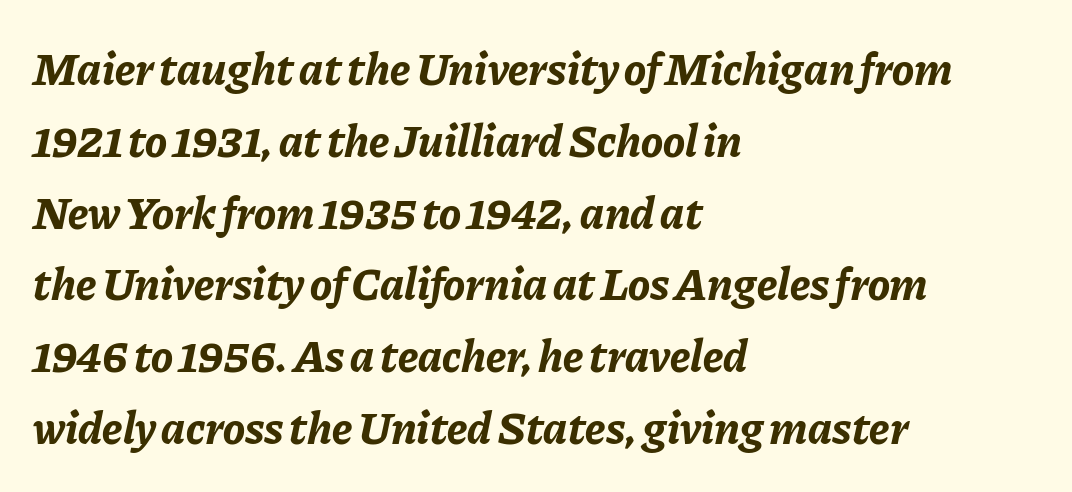
Is the type slanted? Yes — the strokes lean at a clear angle. The passage shown has conventional tracking throughout. One glance says typical: line gaps are just what's usual. Reading down the block, your eye returns to a fixed left position each line. On the weight axis this lands at bold, roughly 700. A typesetter would call this proportional, since set widths differ per character.
